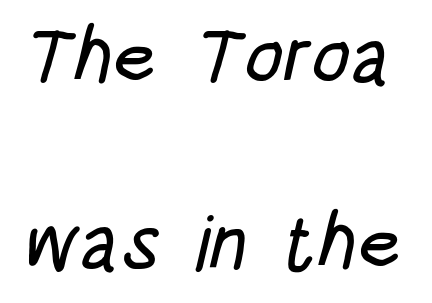
Q: Is the typeface a serif or a sans-serif typeface? A: Sans-serif.
Q: Is the text underlined? A: No.
Q: Is the spacing between letters normal or unusually wide? A: Normal.
Q: Is the spacing between lines tight, normal or loose? A: Loose.
Q: Width (condensed, normal, or wide)? A: Condensed.
Q: Stroke contrast? A: Low.
Q: x-height? A: Large.
Q: Monospaced? A: No.
